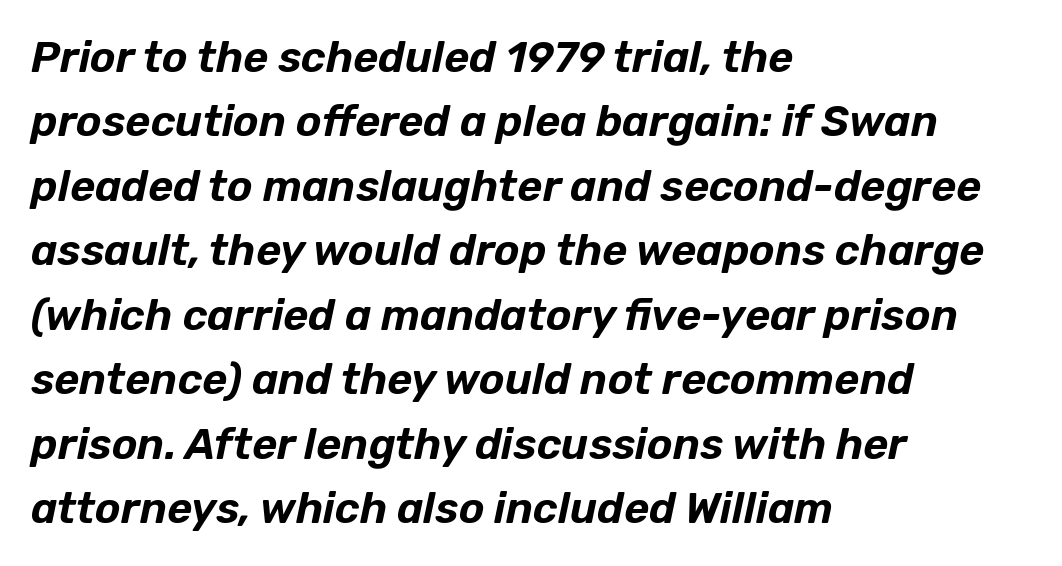
The image shows 43 px text type, italic (leaning right); set left-aligned, normal line spacing (1.5x), normal letter spacing, not underlined; low stroke contrast and a medium x-height.
